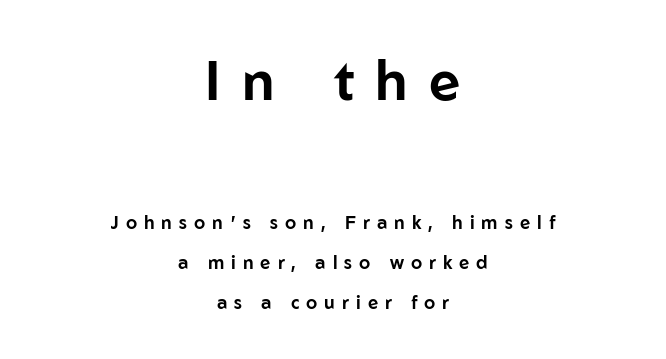
Summary of vertical rhythm: relaxed, with wide interline spacing. Alignment: centered. Larger block? The one above; the one below is distinctly smaller. A typesetter would call this proportional, since set widths differ per character. Is this a sans? Yes — the strokes have no serifs.
